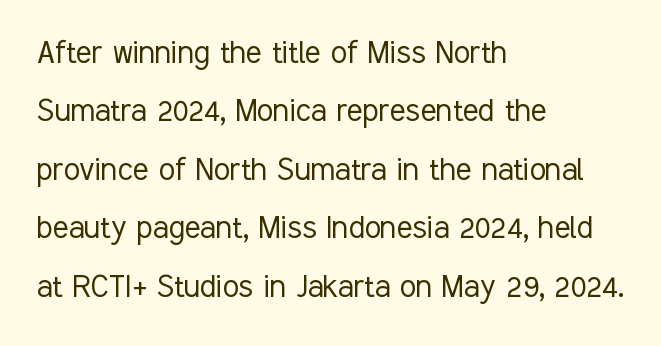
Q: Is the text bold? A: No.
Q: Is the text italic (slanted)? A: No, it is upright.
Q: Is the typeface a serif or a sans-serif typeface? A: Sans-serif.
Q: Is the text underlined? A: No.
Q: How is the paragraph aligned? A: Left-aligned.
Q: Is the spacing between letters normal or unusually wide? A: Normal.
Q: Is the spacing between lines tight, normal or loose? A: Normal.
Q: Width (condensed, normal, or wide)? A: Condensed.
Q: Stroke contrast? A: Low.
Q: x-height? A: Medium.
Q: Monospaced? A: No.
